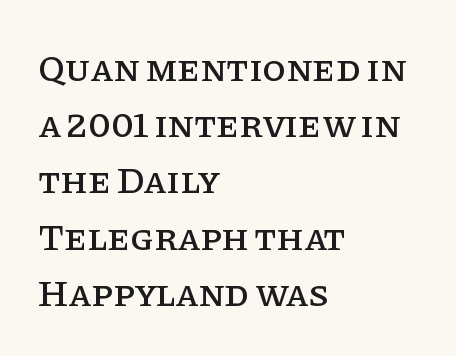
This is the regular roman posture of the typeface. Horizontally, the lines are justified to the leading edge only. Compared with typical body copy, the letter spacing here is the same. The rendering shows small feet on the letterforms — a serif design. This block has exactly the height ordinary leading produces.
